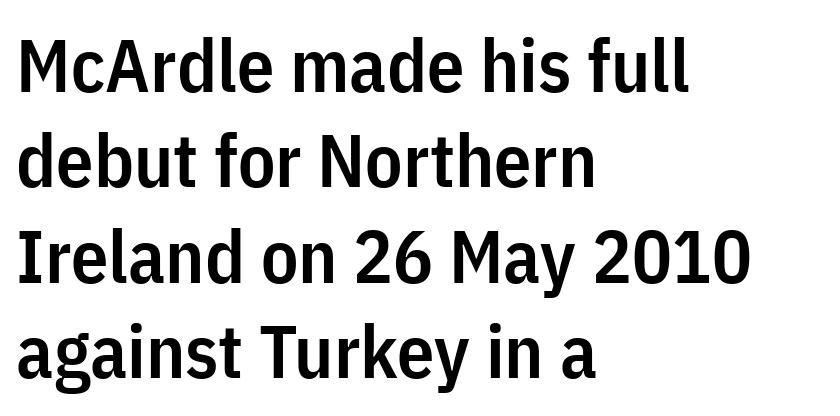
Q: Is the text bold? A: Semi-bold.
Q: Is the text italic (slanted)? A: No, it is upright.
Q: Is the typeface a serif or a sans-serif typeface? A: Sans-serif.
Q: Is the text underlined? A: No.
Q: How is the paragraph aligned? A: Left-aligned.
Q: Is the spacing between letters normal or unusually wide? A: Normal.
Q: Is the spacing between lines tight, normal or loose? A: Normal.
Q: Width (condensed, normal, or wide)? A: Condensed.
Q: Stroke contrast? A: Low.
Q: x-height? A: Medium.
Q: Monospaced? A: No.
